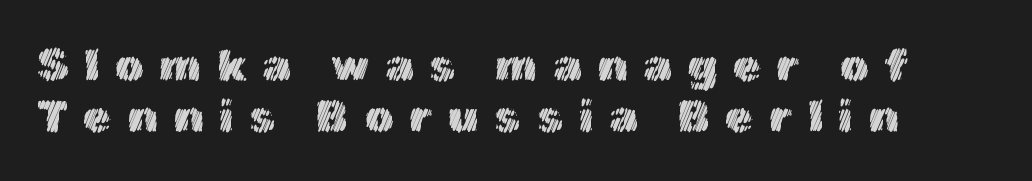
{"italic": "no", "width": "normal", "x_height": "medium", "monospaced": "no", "underline": "no", "line_spacing": "tight", "line_spacing_ratio": 1.1, "letter_spacing": "wide", "letter_spacing_em": 0.33, "glyph_px": 46}
